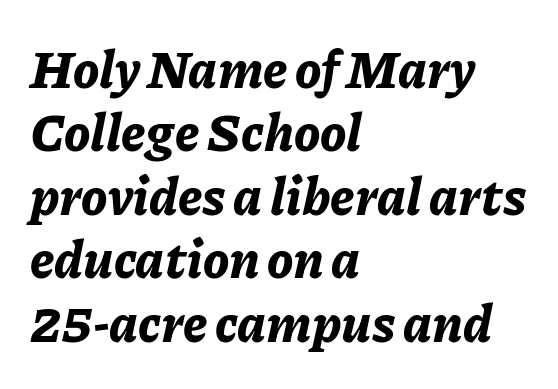
{"italic": "yes", "lean": "right", "slant_degrees": 11, "bold": "yes", "weight": "bold", "width": "normal", "stroke_contrast": "low", "x_height": "medium", "monospaced": "no", "underline": "no", "align": "left", "line_spacing_ratio": 1.22, "letter_spacing": "normal", "letter_spacing_em": 0.0, "glyph_px": 52}
